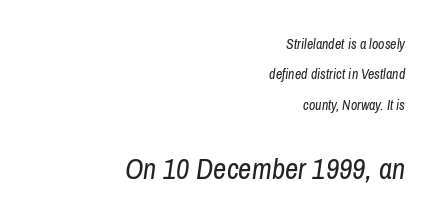
Q: Is the text bold? A: No.
Q: Is the text italic (slanted)? A: Yes, it leans right by about 8 degrees.
Q: Is the text underlined? A: No.
Q: How is the paragraph aligned? A: Right-aligned.
Q: Is the spacing between letters normal or unusually wide? A: Normal.
Q: Is the spacing between lines tight, normal or loose? A: Loose.
Q: Which block of text is set in a larger size, the first (top) or the second (bottom)? A: The second (bottom) one.
Q: Width (condensed, normal, or wide)? A: Condensed.
Q: Stroke contrast? A: Low.
Q: x-height? A: Medium.
Q: Monospaced? A: No.
